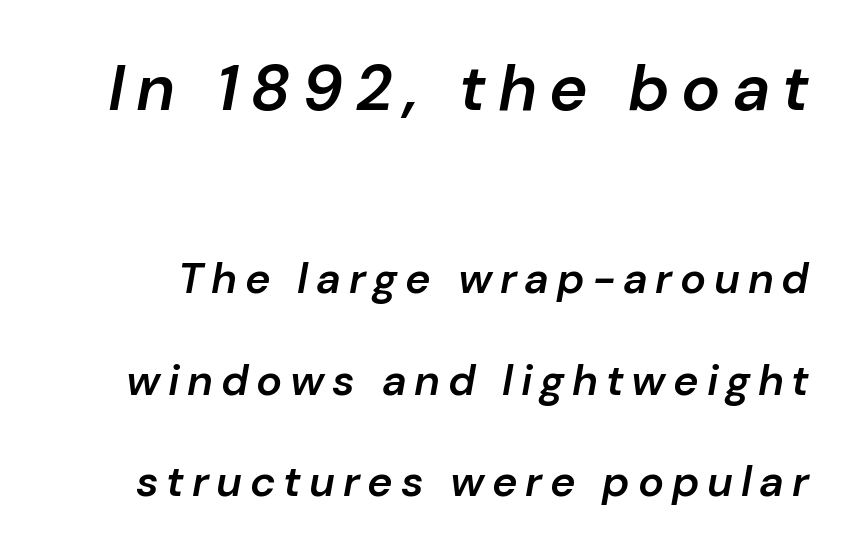
The image shows 65 px semibold type, italic (leaning right); set loose line spacing (2.36x), not underlined; the first (top) block is 1.51x larger; low stroke contrast and a medium x-height.
